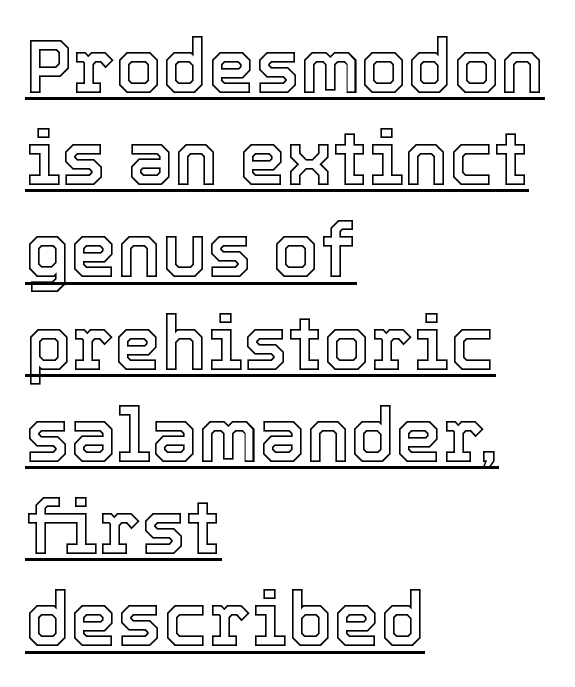
Q: Is the text italic (slanted)? A: No, it is upright.
Q: Is the text underlined? A: Yes.
Q: How is the paragraph aligned? A: Left-aligned.
Q: Is the spacing between letters normal or unusually wide? A: Normal.
Q: Width (condensed, normal, or wide)? A: Normal.
Q: x-height? A: Medium.
Q: Monospaced? A: No.
